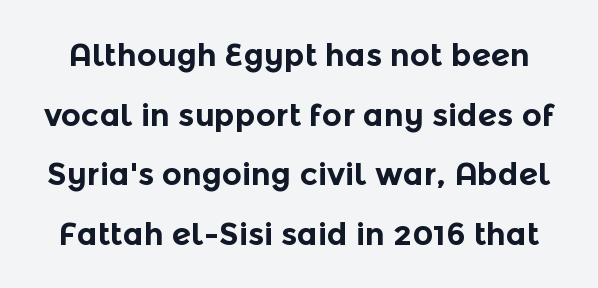
The image shows 31 px bold sans-serif type, upright; set loose line spacing (1.92x), normal letter spacing, not underlined; a medium x-height.
